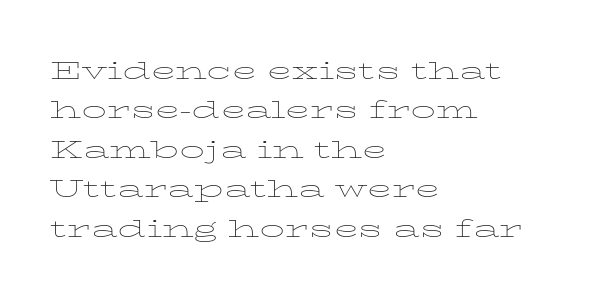
{"italic": "no", "bold": "no", "underline": "no", "align": "left", "line_spacing": "normal", "line_spacing_ratio": 1.58, "letter_spacing": "normal", "letter_spacing_em": 0.0, "glyph_px": 25}
